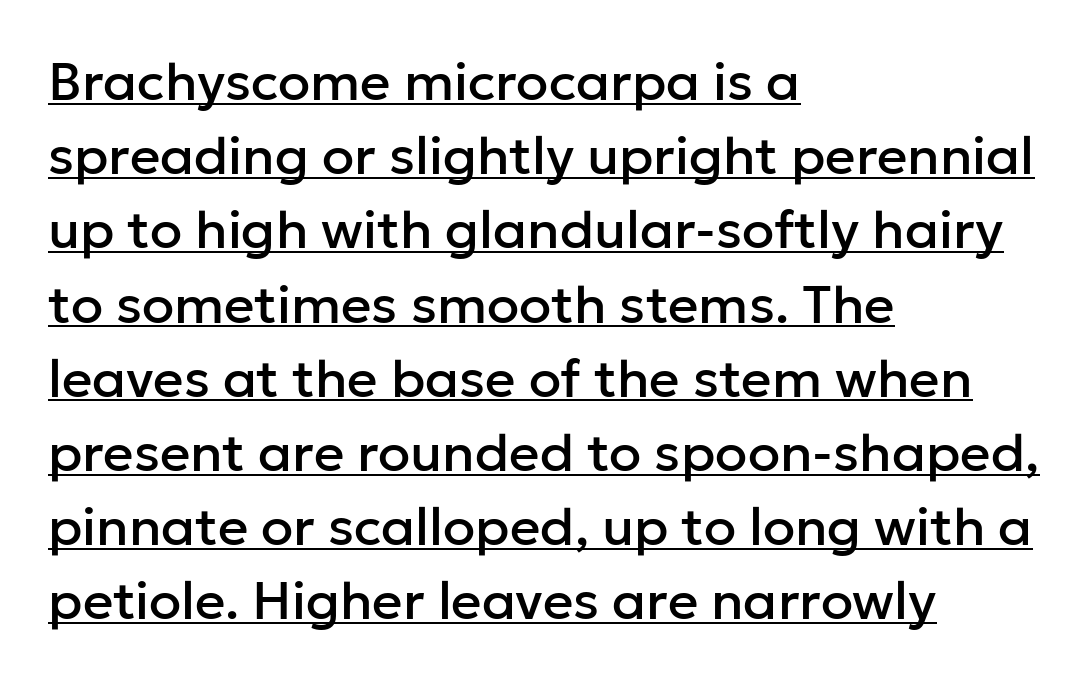
The image shows 53 px sans-serif type, upright; set left-aligned, normal line spacing (1.4x), normal letter spacing, underlined; low stroke contrast and a medium x-height.
